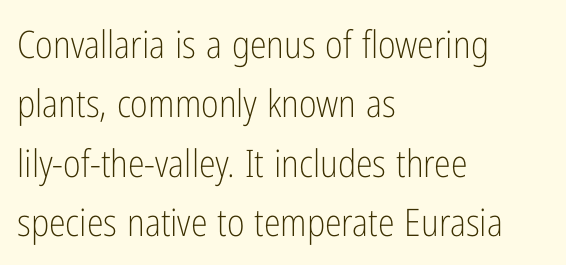
Q: Is the text bold? A: No.
Q: Is the text italic (slanted)? A: No, it is upright.
Q: Is the typeface a serif or a sans-serif typeface? A: Sans-serif.
Q: Is the text underlined? A: No.
Q: How is the paragraph aligned? A: Left-aligned.
Q: Is the spacing between letters normal or unusually wide? A: Normal.
Q: Is the spacing between lines tight, normal or loose? A: Normal.
Q: Width (condensed, normal, or wide)? A: Condensed.
Q: Stroke contrast? A: Low.
Q: x-height? A: Medium.
Q: Monospaced? A: No.
